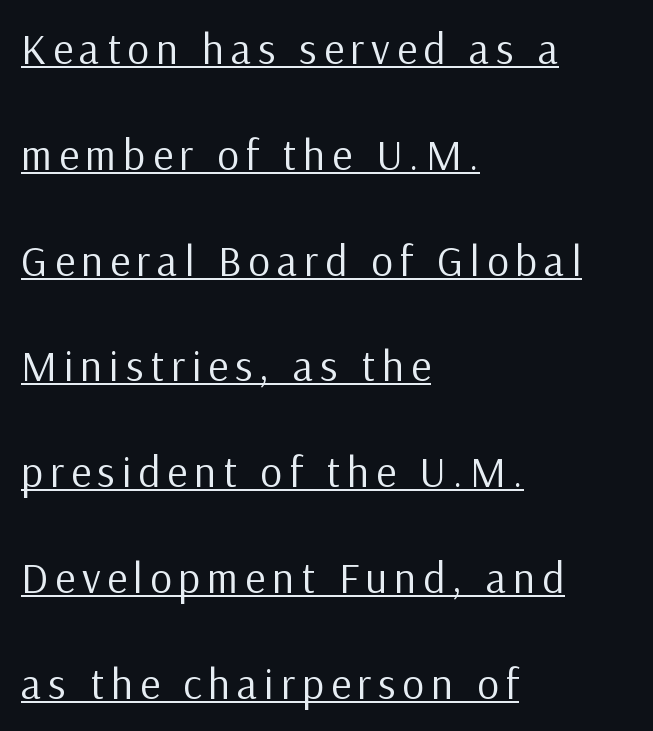
The image shows 43 px regular-weight sans-serif type, upright; set left-aligned, loose line spacing (2.46x), underlined; low stroke contrast and a medium x-height.
